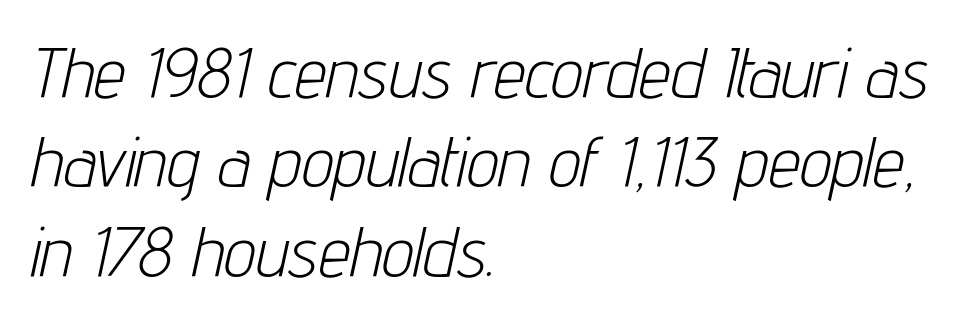
The image shows 71 px light, condensed type, italic (leaning right); set left-aligned, normal line spacing (1.26x), normal letter spacing, not underlined; low stroke contrast and a medium x-height.
